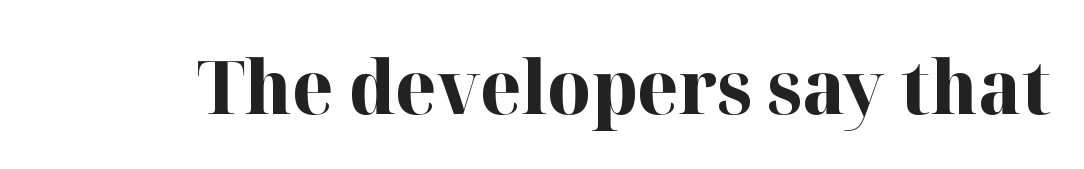
Q: Is the text bold? A: Yes.
Q: Is the text italic (slanted)? A: No, it is upright.
Q: Is the typeface a serif or a sans-serif typeface? A: Serif.
Q: Is the text underlined? A: No.
Q: Is the spacing between letters normal or unusually wide? A: Normal.
Q: Width (condensed, normal, or wide)? A: Normal.
Q: Stroke contrast? A: High.
Q: x-height? A: Medium.
Q: Monospaced? A: No.
